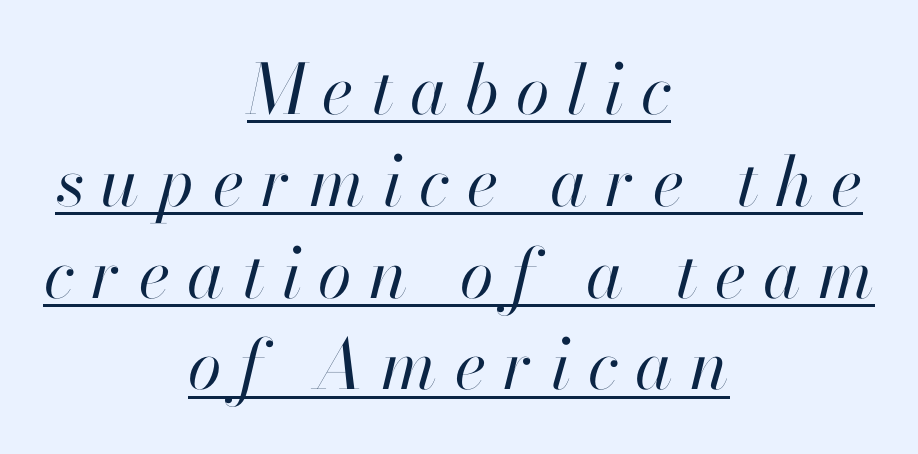
Words appear elongated and porous because spacing is wide. The space between consecutive lines is moderate. This sample has the flowing, uneven cadence of proportional lettering. These characters rest on top of a visible drawn line. The typesetting does not lean heavy: it is not bold.
